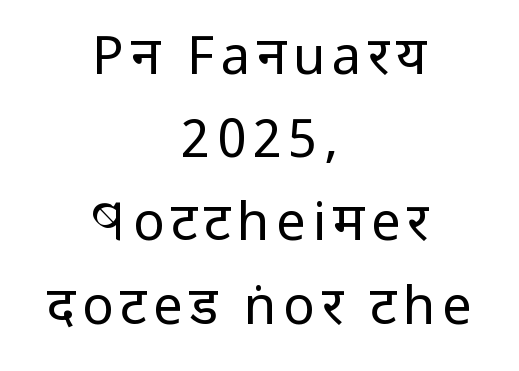
The image shows 53 px regular-weight, condensed sans-serif type, upright; set centered, normal line spacing (1.57x), not underlined; low stroke contrast and a large x-height.
